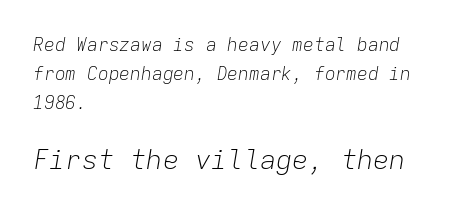
The image shows 27 px text type, italic (leaning right); set left-aligned, normal line spacing (1.61x), normal letter spacing, not underlined; the second (bottom) block is 1.5x larger.
